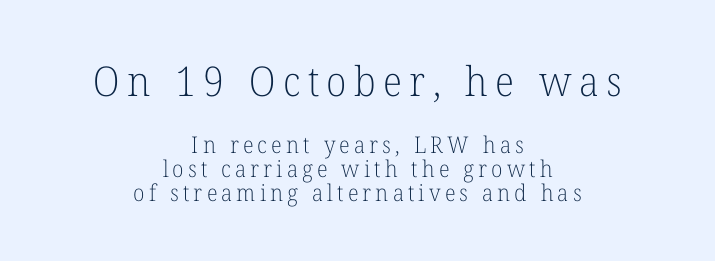
{"serif": "yes", "italic": "no", "bold": "no", "weight": "light", "width": "normal", "stroke_contrast": "low", "x_height": "medium", "monospaced": "no", "underline": "no", "align": "center", "line_spacing": "tight", "line_spacing_ratio": 1.05, "larger_block": "first", "size_ratio": 1.78, "glyph_px": 41}
